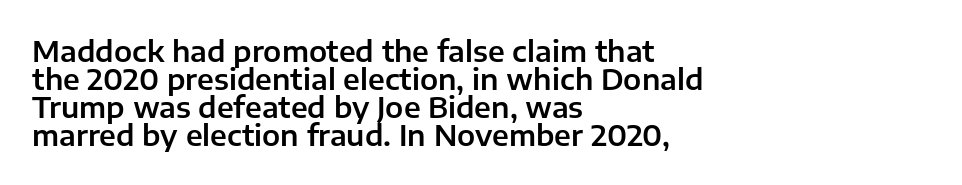
Leading is clearly below the norm, producing a dense column. Do the characters align in a grid? No, the font is proportional. The passage shown is typeset with a sans-serif family. Vertical strokes here are truly vertical. Decoration check: the copy has no underline. Standard letterfit; no display-style spreading of the glyphs.
